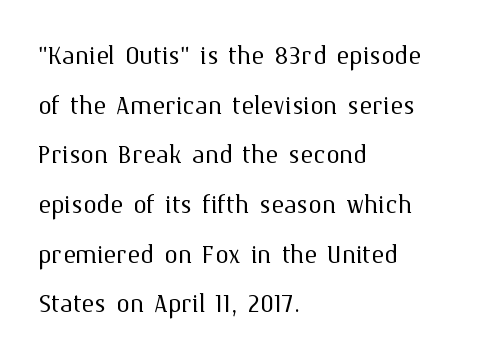
Q: Is the text bold? A: No.
Q: Is the text italic (slanted)? A: No, it is upright.
Q: Is the text underlined? A: No.
Q: How is the paragraph aligned? A: Left-aligned.
Q: Is the spacing between letters normal or unusually wide? A: Normal.
Q: Is the spacing between lines tight, normal or loose? A: Normal.
Q: Width (condensed, normal, or wide)? A: Normal.
Q: Stroke contrast? A: Medium.
Q: x-height? A: Medium.
Q: Monospaced? A: No.
